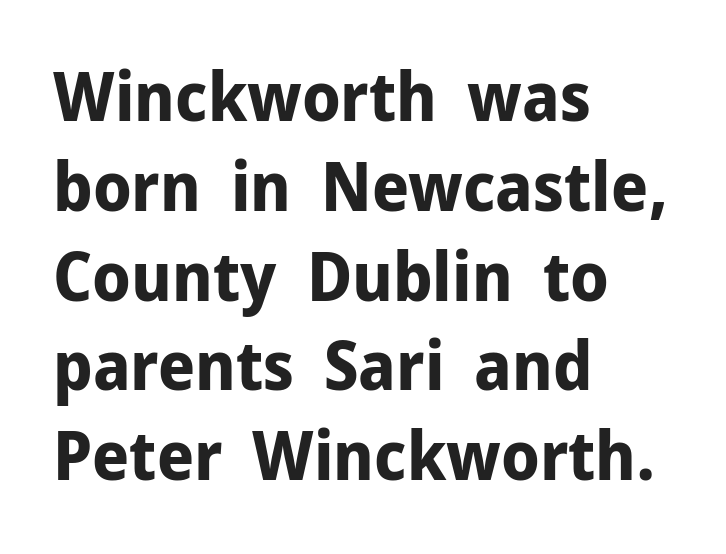
The image shows 67 px bold sans-serif type, upright; set left-aligned, normal line spacing (1.34x), normal letter spacing, not underlined; low stroke contrast and a medium x-height.
